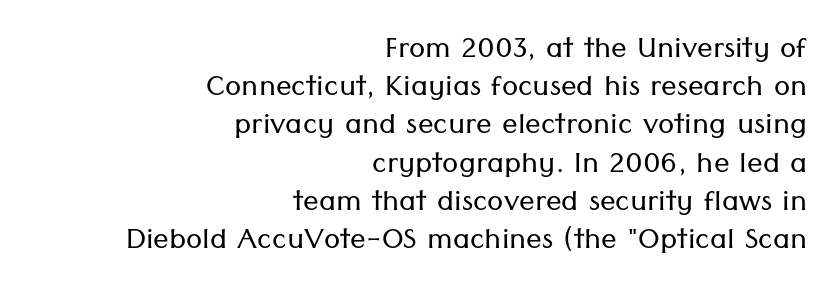
Q: Is the text bold? A: No.
Q: Is the text italic (slanted)? A: No, it is upright.
Q: Is the typeface a serif or a sans-serif typeface? A: Sans-serif.
Q: Is the text underlined? A: No.
Q: How is the paragraph aligned? A: Right-aligned.
Q: Is the spacing between letters normal or unusually wide? A: Normal.
Q: Is the spacing between lines tight, normal or loose? A: Tight.
Q: Width (condensed, normal, or wide)? A: Normal.
Q: Stroke contrast? A: Low.
Q: x-height? A: Medium.
Q: Monospaced? A: No.
